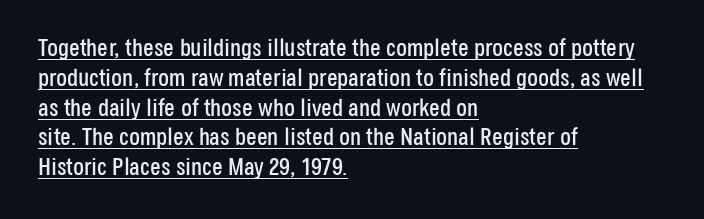
{"italic": "no", "underline": "yes", "align": "left", "line_spacing_ratio": 1.24, "letter_spacing": "normal", "letter_spacing_em": 0.0, "glyph_px": 24}
